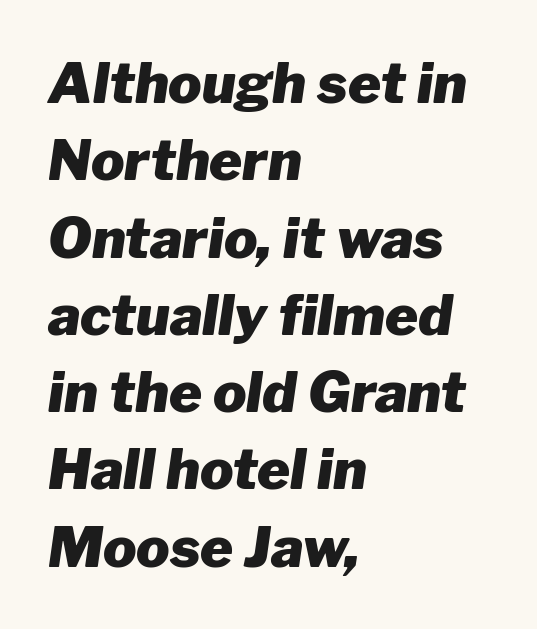
{"italic": "yes", "lean": "right", "slant_degrees": 8, "bold": "yes", "weight": "heavy", "width": "normal", "stroke_contrast": "low", "x_height": "medium", "monospaced": "no", "underline": "no", "align": "left", "line_spacing": "normal", "line_spacing_ratio": 1.38, "letter_spacing": "normal", "letter_spacing_em": 0.0, "glyph_px": 56}
